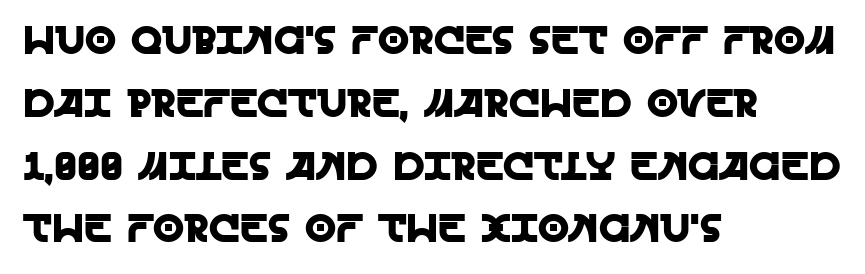
{"serif": "no", "italic": "no", "width": "normal", "x_height": "large", "monospaced": "no", "underline": "no", "align": "left", "line_spacing": "normal", "line_spacing_ratio": 1.57, "letter_spacing": "normal", "letter_spacing_em": 0.0, "glyph_px": 40}
